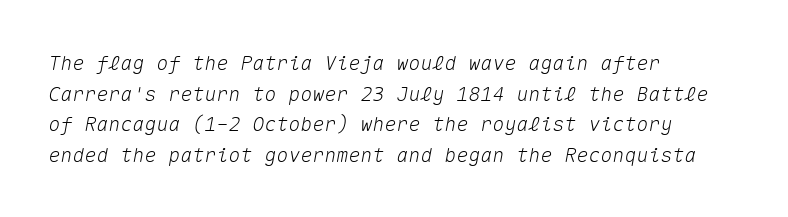
Q: Is the text italic (slanted)? A: Yes, it leans right by about 10 degrees.
Q: Is the text underlined? A: No.
Q: How is the paragraph aligned? A: Left-aligned.
Q: Is the spacing between letters normal or unusually wide? A: Normal.
Q: Is the spacing between lines tight, normal or loose? A: Normal.
